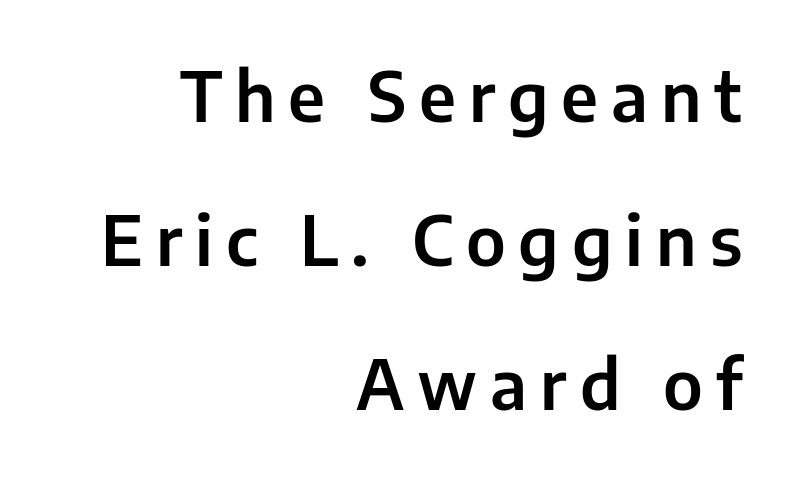
{"serif": "no", "italic": "no", "width": "normal", "stroke_contrast": "low", "x_height": "medium", "monospaced": "no", "underline": "no", "align": "right", "line_spacing": "loose", "line_spacing_ratio": 2.12, "glyph_px": 68}
